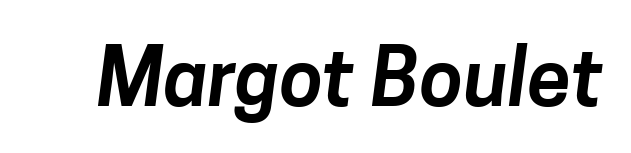
The image shows 79 px sans-serif type; set normal letter spacing, not underlined; low stroke contrast and a medium x-height.
